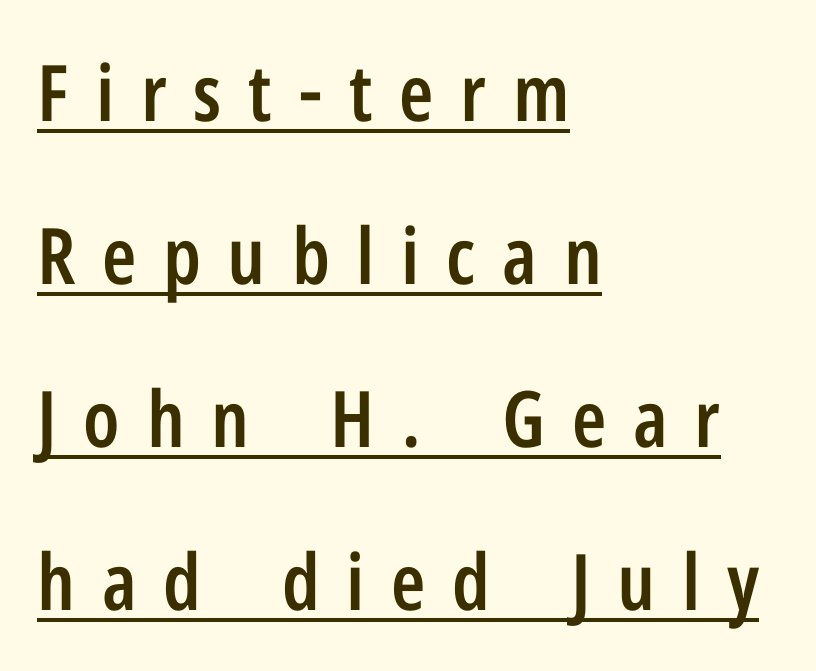
{"serif": "no", "italic": "no", "bold": "semi", "weight": "semibold", "width": "condensed", "stroke_contrast": "low", "x_height": "medium", "monospaced": "no", "underline": "yes", "align": "left", "line_spacing": "loose", "line_spacing_ratio": 2.09, "letter_spacing": "wide", "letter_spacing_em": 0.34, "glyph_px": 78}
